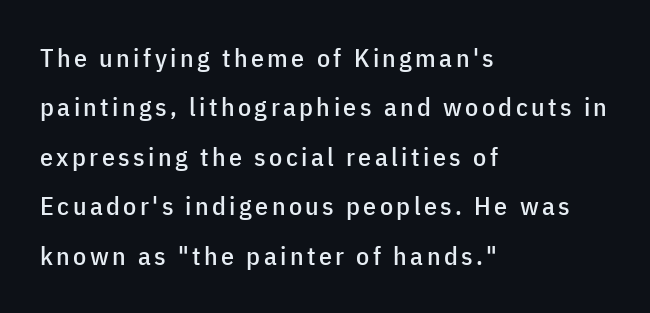
The setting favours the left margin, as ordinary paragraphs usually do. A typesetter would mark this as roman, not italic. Is there much room between lines? Yes — plenty of vertical air separates them. Words float on clear page, feet unadorned.
